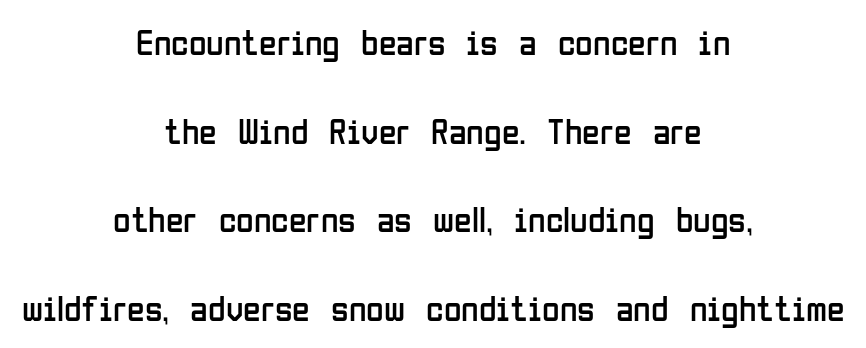
{"serif": "no", "italic": "no", "bold": "no", "weight": "regular", "width": "condensed", "stroke_contrast": "low", "x_height": "medium", "monospaced": "no", "underline": "no", "align": "center", "line_spacing": "loose", "line_spacing_ratio": 2.46, "letter_spacing": "normal", "letter_spacing_em": 0.0, "glyph_px": 36}
